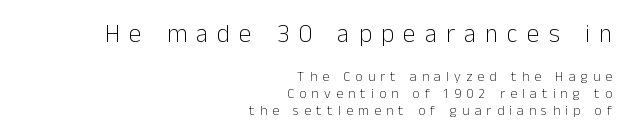
Does the bottom block carry the larger type? No, the top block does. Nope, not italic — everything's standing straight. Short note: letters widely spaced. The passage shown is not underscored anywhere. The paragraph shown leans on its right margin.
